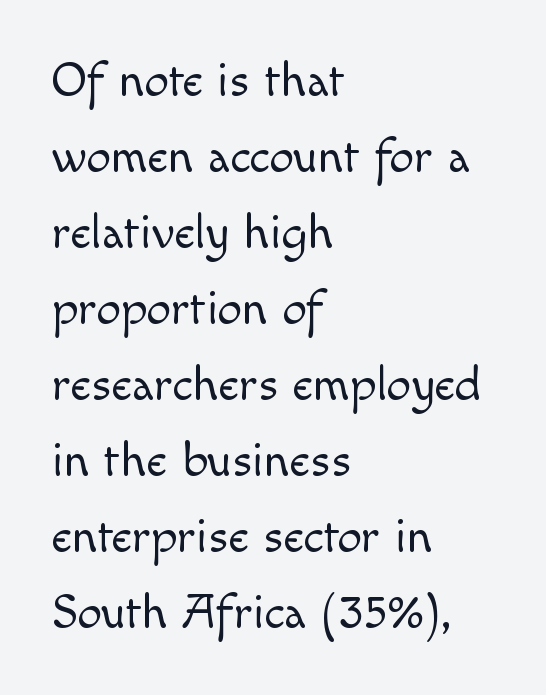
{"serif": "no", "italic": "no", "bold": "no", "weight": "light", "width": "normal", "x_height": "small", "monospaced": "no", "underline": "no", "align": "left", "line_spacing": "normal", "line_spacing_ratio": 1.55, "letter_spacing": "normal", "letter_spacing_em": 0.0, "glyph_px": 49}
